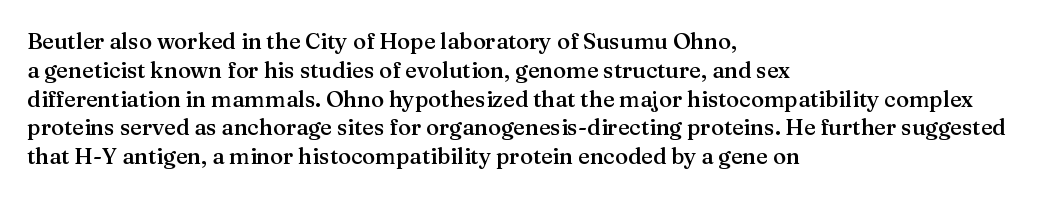
Left-aligned paragraph, ragged on the right. This sample uses plain, unmodified letter spacing. The lettering holds an erect, upright posture throughout. Underlining? Definitely not there. Students, this is semibold: more ink than regular, less than bold.
